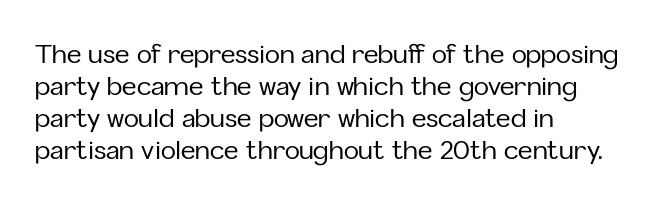
The image shows 25 px text type, upright; set left-aligned, normal line spacing (1.28x), normal letter spacing, not underlined.
